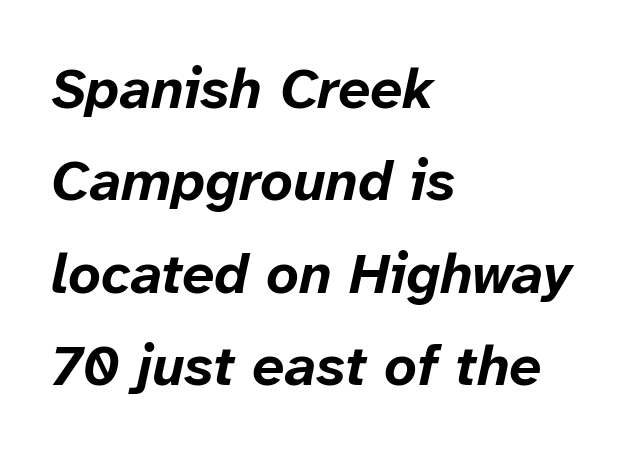
{"italic": "yes", "lean": "right", "slant_degrees": 12, "bold": "yes", "weight": "bold", "width": "normal", "stroke_contrast": "low", "x_height": "medium", "monospaced": "no", "underline": "no", "align": "left", "line_spacing": "normal", "line_spacing_ratio": 1.62, "letter_spacing": "normal", "letter_spacing_em": 0.0, "glyph_px": 57}
